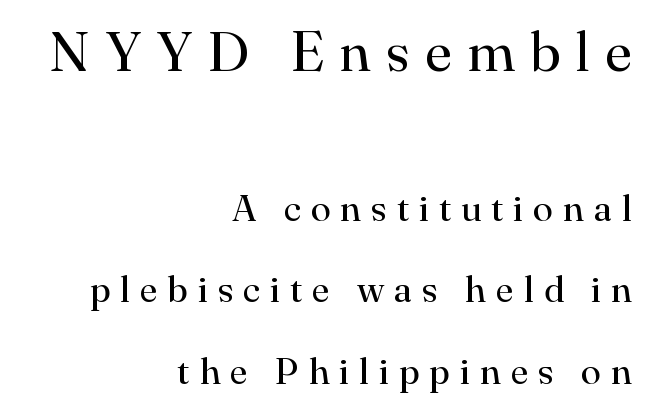
The image shows 56 px regular-weight serif type, upright; set right-aligned, loose line spacing (2.2x), unusually wide letter spacing (+0.27 em), not underlined; the first (top) block is 1.51x larger; high stroke contrast and a small x-height.
